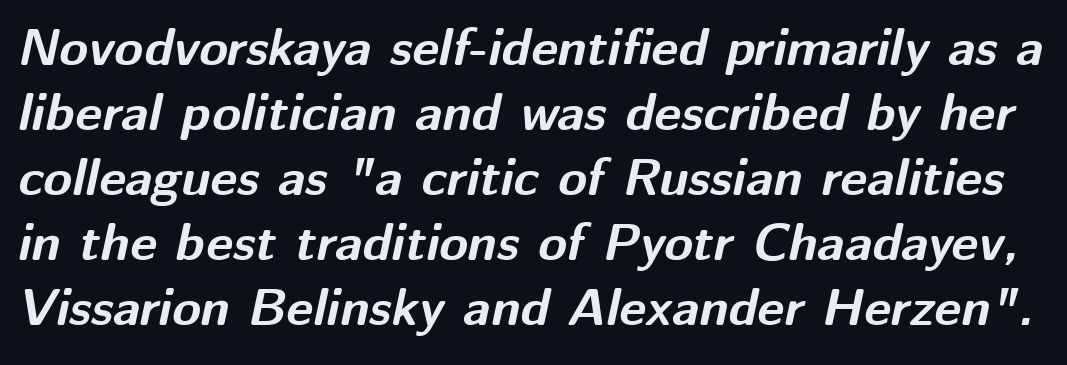
Q: Is the text bold? A: Yes.
Q: Is the text italic (slanted)? A: Yes, it leans right by about 12 degrees.
Q: Is the text underlined? A: No.
Q: Is the spacing between letters normal or unusually wide? A: Normal.
Q: Is the spacing between lines tight, normal or loose? A: Normal.
Q: Width (condensed, normal, or wide)? A: Normal.
Q: Stroke contrast? A: Medium.
Q: x-height? A: Medium.
Q: Monospaced? A: No.
